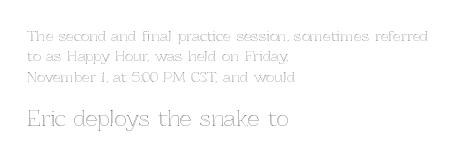
Q: Is the text italic (slanted)? A: No, it is upright.
Q: Is the text underlined? A: No.
Q: How is the paragraph aligned? A: Left-aligned.
Q: Is the spacing between letters normal or unusually wide? A: Normal.
Q: Is the spacing between lines tight, normal or loose? A: Normal.
Q: Which block of text is set in a larger size, the first (top) or the second (bottom)? A: The second (bottom) one.
